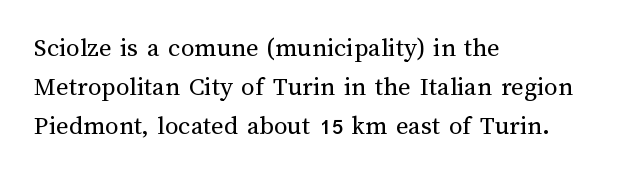
{"italic": "no", "bold": "no", "underline": "no", "align": "left", "line_spacing": "normal", "line_spacing_ratio": 1.45, "letter_spacing": "normal", "letter_spacing_em": 0.0, "glyph_px": 27}
